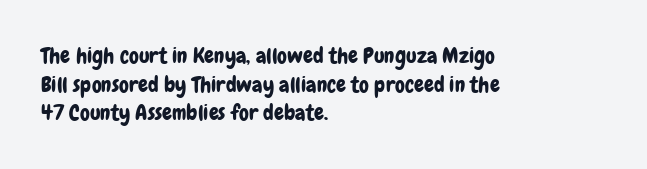
{"italic": "no", "underline": "no", "align": "left", "line_spacing": "normal", "line_spacing_ratio": 1.3, "letter_spacing": "normal", "letter_spacing_em": 0.0, "glyph_px": 22}
